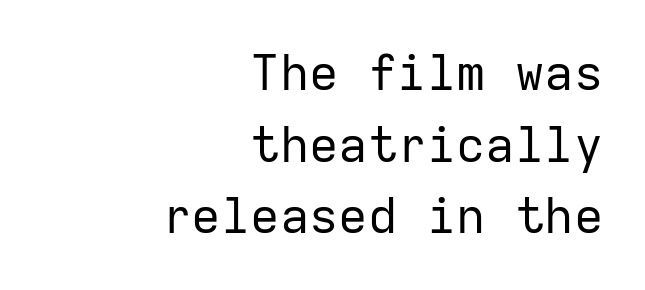
{"serif": "no", "italic": "no", "bold": "no", "weight": "regular", "width": "normal", "stroke_contrast": "low", "x_height": "medium", "monospaced": "yes", "underline": "no", "align": "right", "line_spacing": "normal", "line_spacing_ratio": 1.46, "letter_spacing": "normal", "letter_spacing_em": 0.0, "glyph_px": 49}
